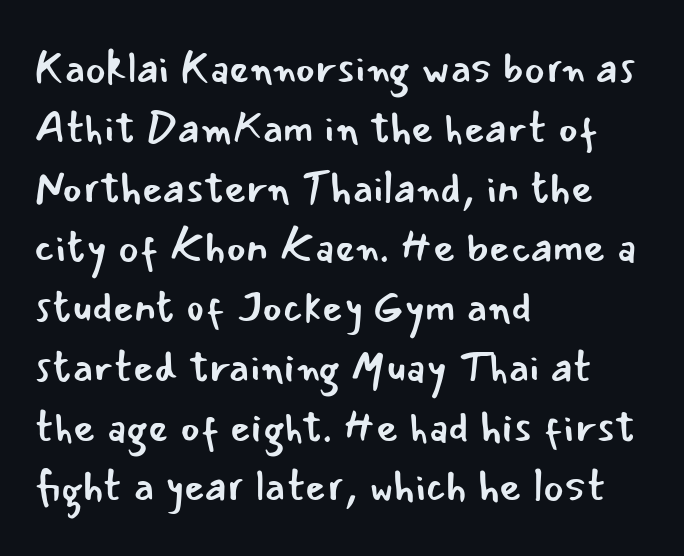
The image shows 43 px regular-weight sans-serif type, upright; set left-aligned, normal line spacing (1.39x), normal letter spacing, not underlined; low stroke contrast and a small x-height.
